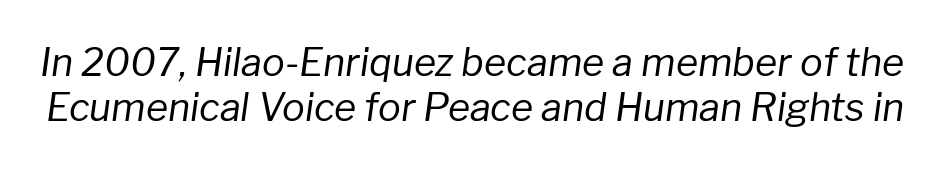
The image shows 38 px regular-weight type, italic (leaning right); set line spacing 1.19x, normal letter spacing, not underlined; low stroke contrast and a medium x-height.
